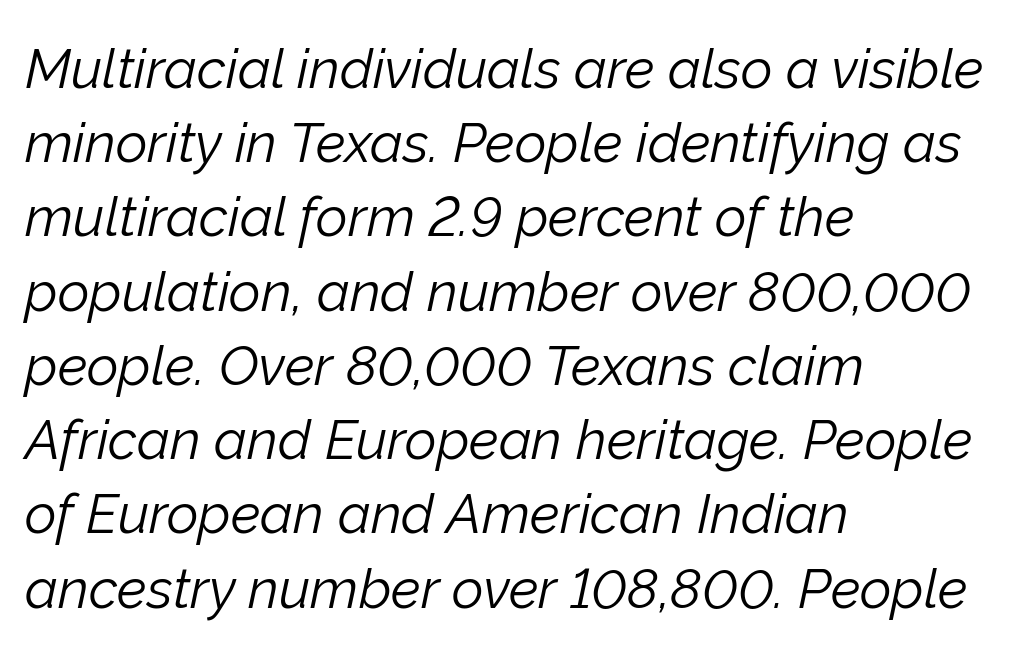
{"italic": "yes", "lean": "right", "slant_degrees": 12, "bold": "no", "weight": "light", "width": "normal", "stroke_contrast": "low", "x_height": "medium", "monospaced": "no", "underline": "no", "align": "left", "line_spacing": "normal", "line_spacing_ratio": 1.35, "letter_spacing": "normal", "letter_spacing_em": 0.0, "glyph_px": 55}
